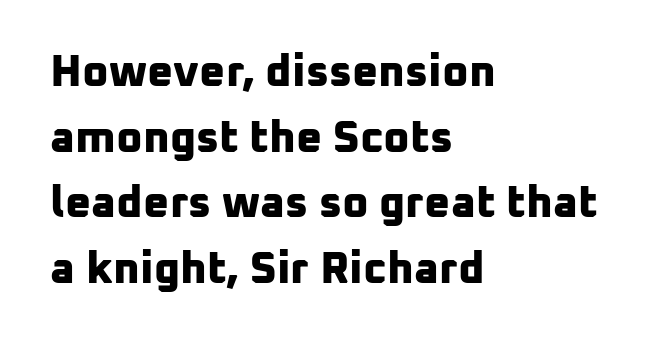
Q: Is the text bold? A: Yes.
Q: Is the typeface a serif or a sans-serif typeface? A: Sans-serif.
Q: Is the text underlined? A: No.
Q: How is the paragraph aligned? A: Left-aligned.
Q: Is the spacing between letters normal or unusually wide? A: Normal.
Q: Is the spacing between lines tight, normal or loose? A: Normal.
Q: Width (condensed, normal, or wide)? A: Normal.
Q: Stroke contrast? A: Low.
Q: x-height? A: Medium.
Q: Monospaced? A: No.
